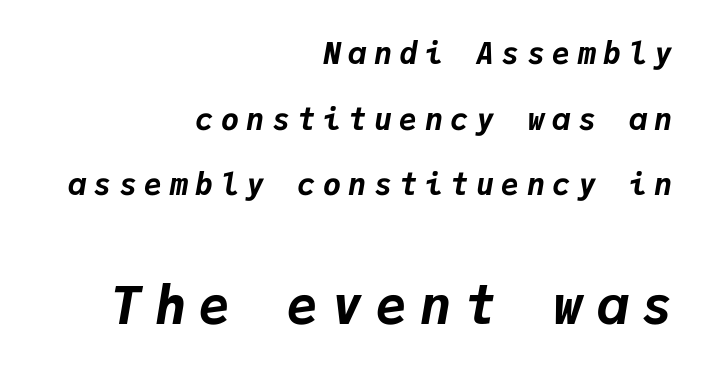
Slanted lettering throughout. The type is letterspaced generously, with wide tracking. The rendering uses typewriter-style spacing with identical character cells. Each new line begins a long way beneath the previous one.
